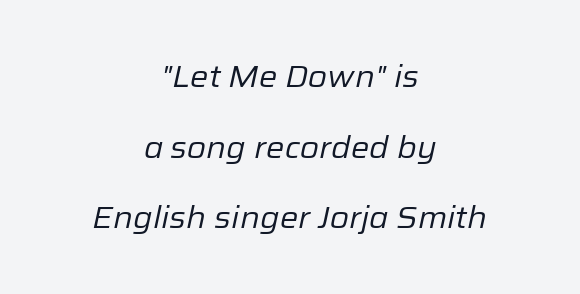
The image shows 31 px regular-weight type, italic (leaning right); set centered, loose line spacing (2.28x), normal letter spacing, not underlined; low stroke contrast and a medium x-height.
